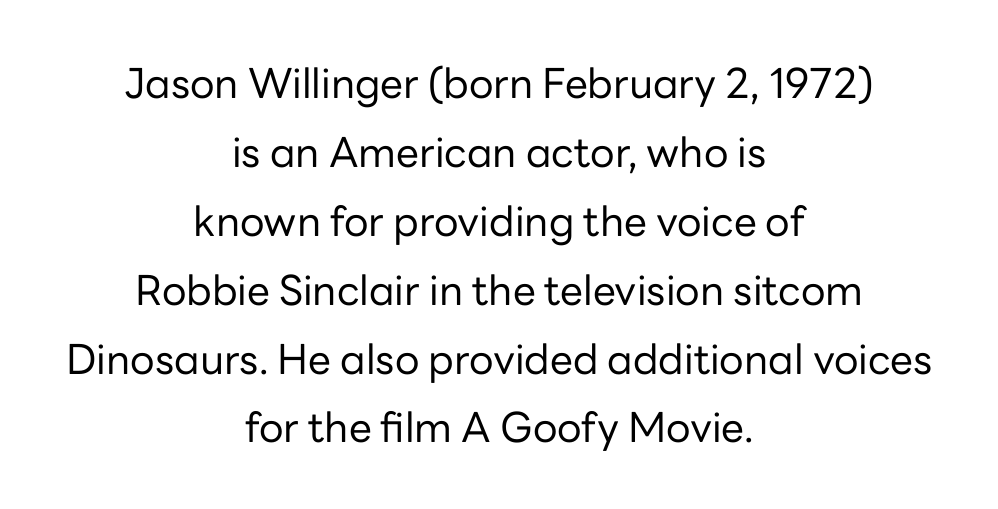
{"serif": "no", "italic": "no", "bold": "no", "weight": "regular", "width": "normal", "stroke_contrast": "low", "x_height": "medium", "monospaced": "no", "underline": "no", "align": "center", "line_spacing": "normal", "line_spacing_ratio": 1.68, "letter_spacing": "normal", "letter_spacing_em": 0.0, "glyph_px": 41}
